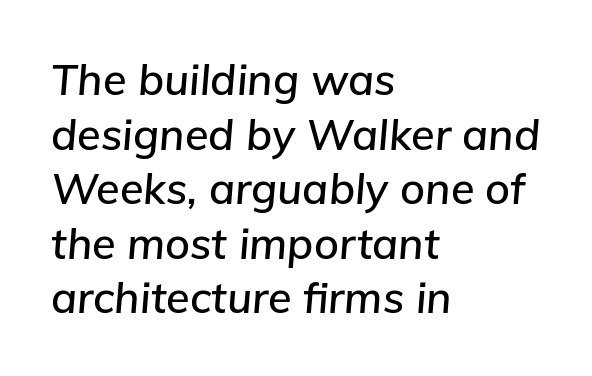
{"italic": "yes", "lean": "right", "slant_degrees": 5, "width": "normal", "stroke_contrast": "low", "x_height": "medium", "monospaced": "no", "underline": "no", "align": "left", "line_spacing": "normal", "line_spacing_ratio": 1.27, "letter_spacing": "normal", "letter_spacing_em": 0.0, "glyph_px": 43}
